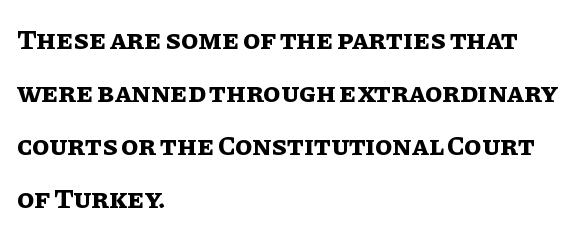
The gap between lines stays unmarked. Tall strokes in this sample are plumb rather than angled. Compared with an ordinary text face, these strokes are far heavier — a full bold. One-word summary of the alignment: left. Think of a printed novel: that variable character pitch is what you see here.
